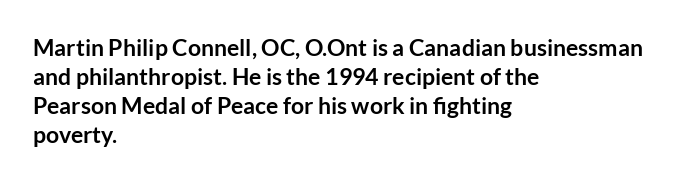
The image shows 23 px bold type, upright; set left-aligned, normal line spacing (1.26x), normal letter spacing, not underlined.
